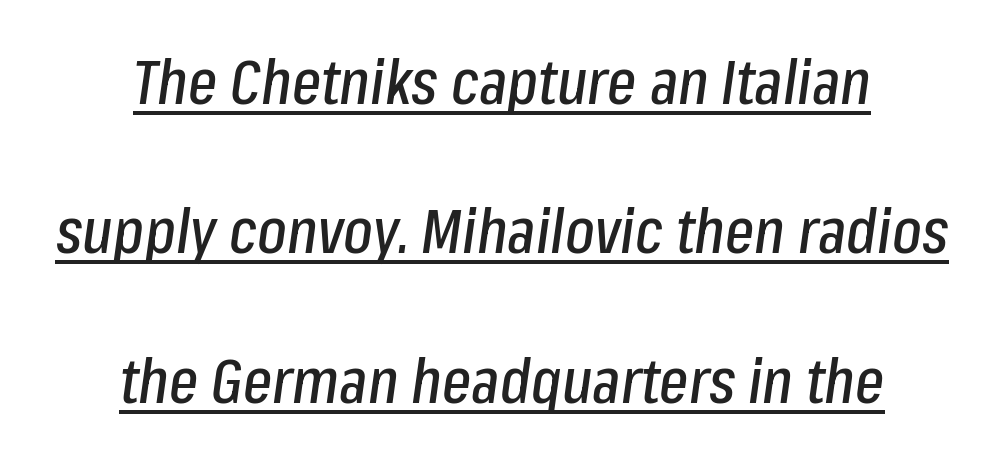
{"italic": "yes", "lean": "right", "slant_degrees": 8, "width": "condensed", "stroke_contrast": "low", "x_height": "medium", "monospaced": "no", "underline": "yes", "align": "center", "line_spacing": "loose", "line_spacing_ratio": 2.41, "letter_spacing": "normal", "letter_spacing_em": 0.0, "glyph_px": 62}
